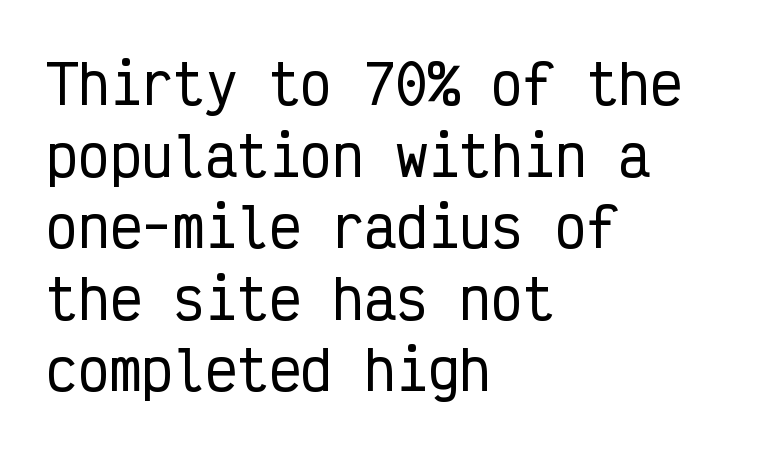
Q: Is the text italic (slanted)? A: No, it is upright.
Q: Is the typeface a serif or a sans-serif typeface? A: Sans-serif.
Q: Is the text underlined? A: No.
Q: How is the paragraph aligned? A: Left-aligned.
Q: Is the spacing between letters normal or unusually wide? A: Normal.
Q: Is the spacing between lines tight, normal or loose? A: Normal.
Q: Width (condensed, normal, or wide)? A: Condensed.
Q: Stroke contrast? A: Low.
Q: x-height? A: Medium.
Q: Monospaced? A: Yes.
